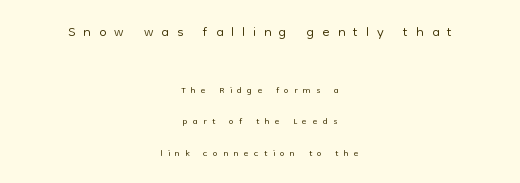
The image shows 21 px text type, upright; set centered, loose line spacing (2.22x), unusually wide letter spacing (+0.38 em), not underlined; the first (top) block is 1.5x larger.
